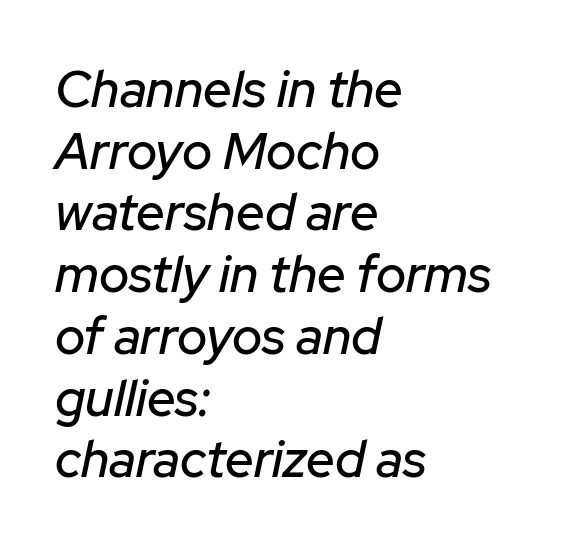
The image shows 51 px text type, italic (leaning right); set left-aligned, line spacing 1.21x, normal letter spacing, not underlined; low stroke contrast and a medium x-height.
